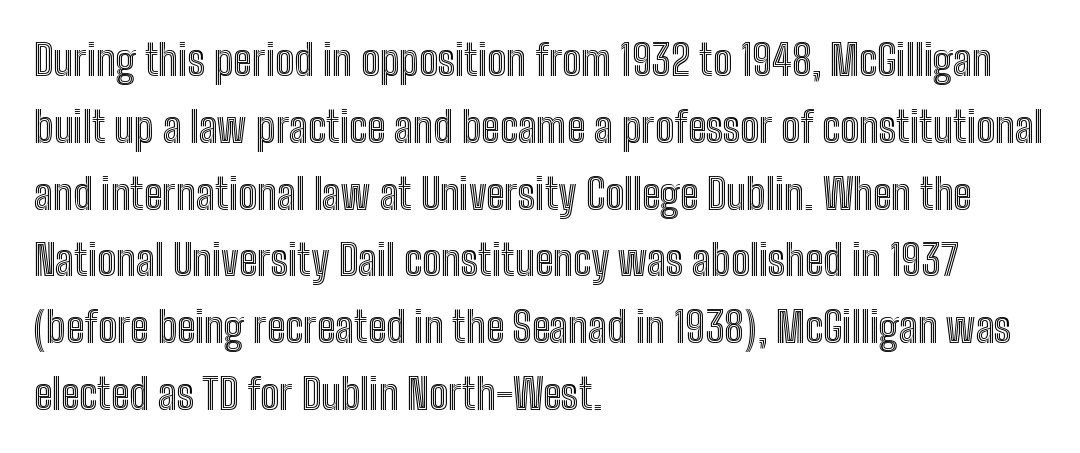
The image shows 42 px condensed type, upright; set left-aligned, normal line spacing (1.59x), normal letter spacing, not underlined; a medium x-height.
